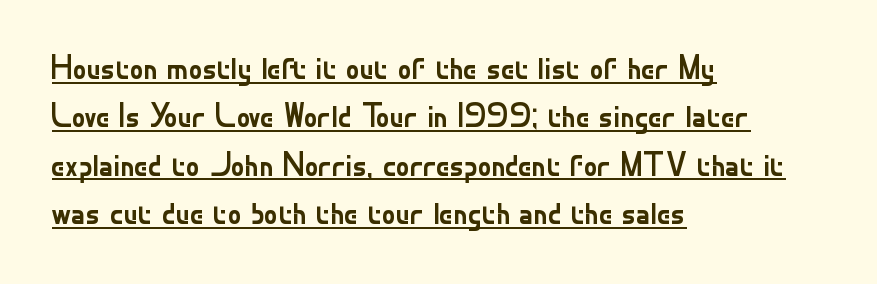
{"serif": "no", "italic": "no", "bold": "no", "weight": "regular", "width": "normal", "stroke_contrast": "low", "x_height": "small", "monospaced": "no", "underline": "yes", "align": "left", "line_spacing": "normal", "line_spacing_ratio": 1.42, "letter_spacing": "normal", "letter_spacing_em": 0.0, "glyph_px": 34}
